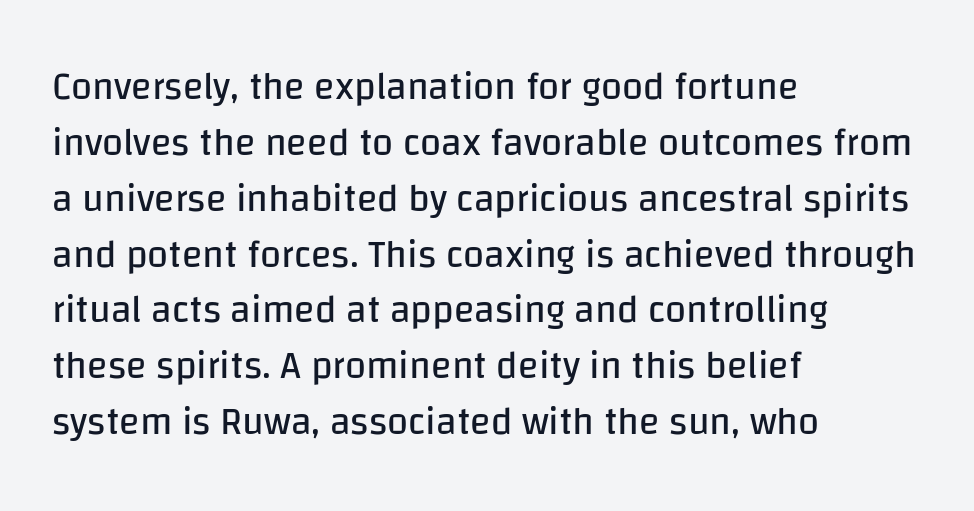
Q: Is the text bold? A: No.
Q: Is the text italic (slanted)? A: No, it is upright.
Q: Is the typeface a serif or a sans-serif typeface? A: Sans-serif.
Q: Is the text underlined? A: No.
Q: How is the paragraph aligned? A: Left-aligned.
Q: Is the spacing between letters normal or unusually wide? A: Normal.
Q: Is the spacing between lines tight, normal or loose? A: Normal.
Q: Width (condensed, normal, or wide)? A: Normal.
Q: Stroke contrast? A: Low.
Q: x-height? A: Large.
Q: Monospaced? A: No.
